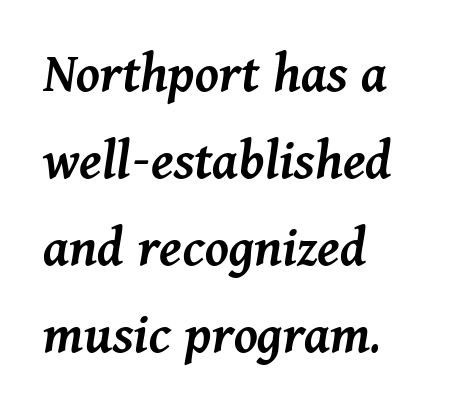
{"italic": "yes", "lean": "right", "slant_degrees": 11, "bold": "semi", "weight": "semibold", "width": "normal", "stroke_contrast": "medium", "x_height": "medium", "monospaced": "no", "underline": "no", "align": "left", "line_spacing": "normal", "line_spacing_ratio": 1.5, "letter_spacing": "normal", "letter_spacing_em": 0.0, "glyph_px": 58}
